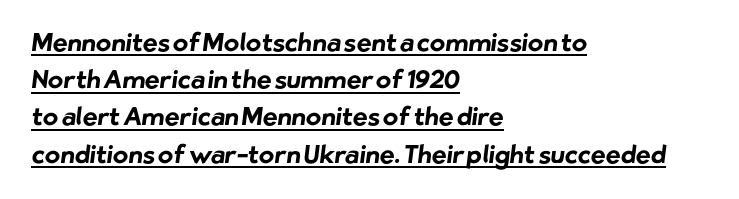
The image shows 25 px bold type; set left-aligned, normal line spacing (1.49x), normal letter spacing, underlined.
